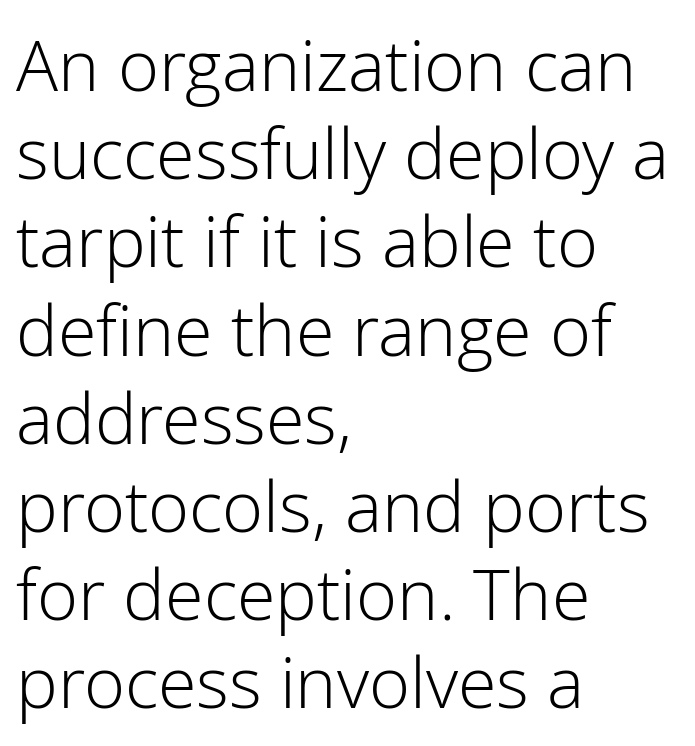
Q: Is the text bold? A: No.
Q: Is the text italic (slanted)? A: No, it is upright.
Q: Is the typeface a serif or a sans-serif typeface? A: Sans-serif.
Q: Is the text underlined? A: No.
Q: How is the paragraph aligned? A: Left-aligned.
Q: Is the spacing between letters normal or unusually wide? A: Normal.
Q: Is the spacing between lines tight, normal or loose? A: Normal.
Q: Width (condensed, normal, or wide)? A: Normal.
Q: Stroke contrast? A: Low.
Q: x-height? A: Medium.
Q: Monospaced? A: No.
